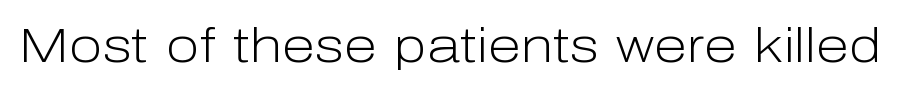
The image shows 49 px light sans-serif type, upright; set normal letter spacing, not underlined; low stroke contrast and a medium x-height.
